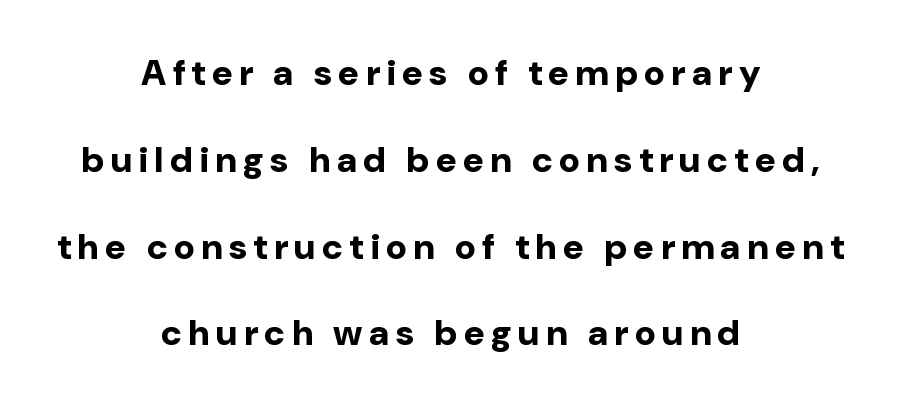
No italicization has been applied; the sample stays upright. The glyphs have the mass of a bold cut. The specimen omits any rule beneath the text block's lines. The face used here is a sans, in the tradition of grotesques and geometrics.
